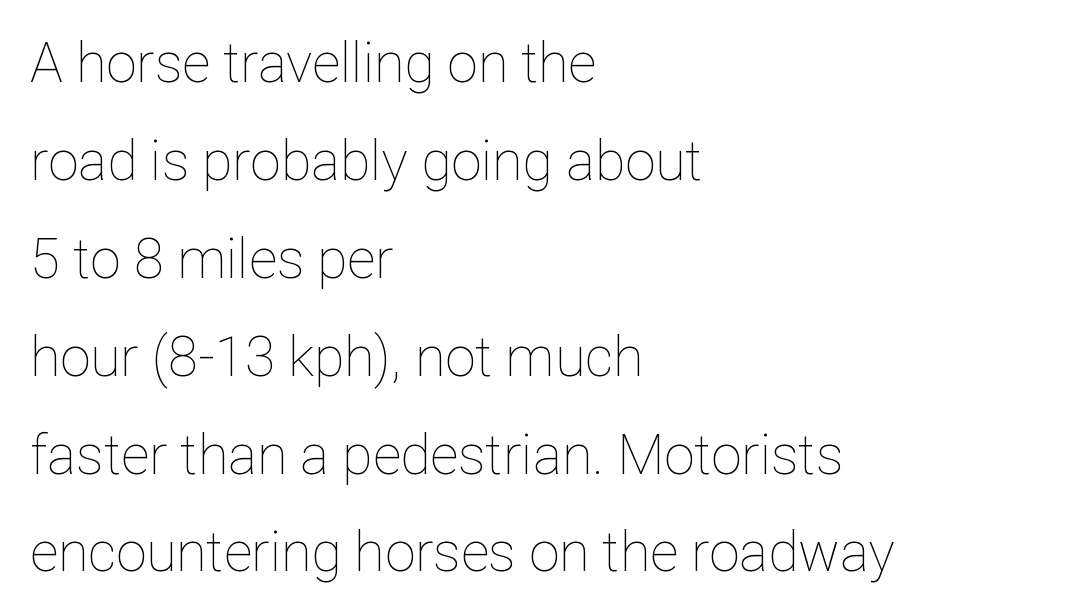
Q: Is the text bold? A: No.
Q: Is the text italic (slanted)? A: No, it is upright.
Q: Is the text underlined? A: No.
Q: How is the paragraph aligned? A: Left-aligned.
Q: Is the spacing between letters normal or unusually wide? A: Normal.
Q: Width (condensed, normal, or wide)? A: Normal.
Q: Stroke contrast? A: Low.
Q: x-height? A: Medium.
Q: Monospaced? A: No.
